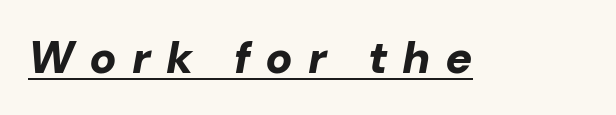
The rendering applies a slant to the glyphs. The lettering is marked with a stroke running underneath it. Stroke thickness is high; the sample reads as a true bold. The tracking reads as deliberately expanded to a designer's eye.
